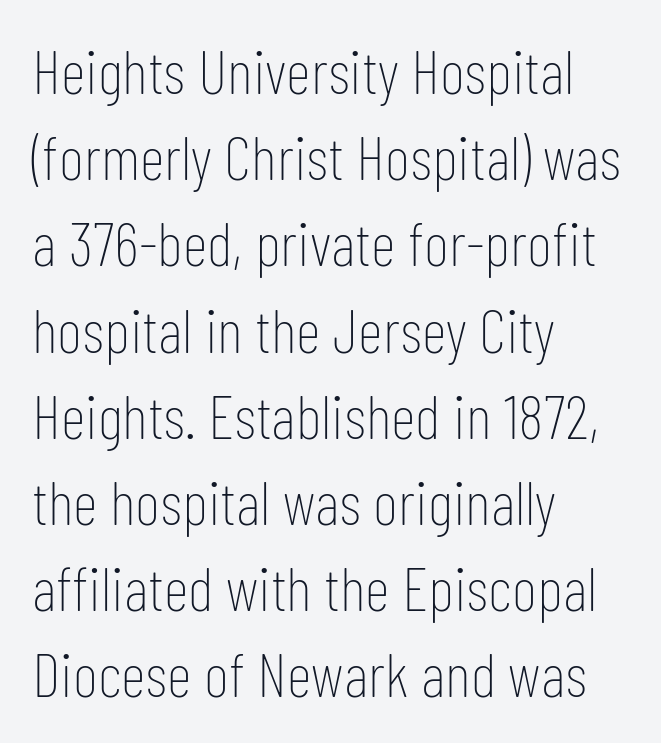
Q: Is the text bold? A: No.
Q: Is the text italic (slanted)? A: No, it is upright.
Q: Is the typeface a serif or a sans-serif typeface? A: Sans-serif.
Q: Is the text underlined? A: No.
Q: How is the paragraph aligned? A: Left-aligned.
Q: Is the spacing between letters normal or unusually wide? A: Normal.
Q: Is the spacing between lines tight, normal or loose? A: Normal.
Q: Width (condensed, normal, or wide)? A: Condensed.
Q: Stroke contrast? A: Low.
Q: x-height? A: Medium.
Q: Monospaced? A: No.
